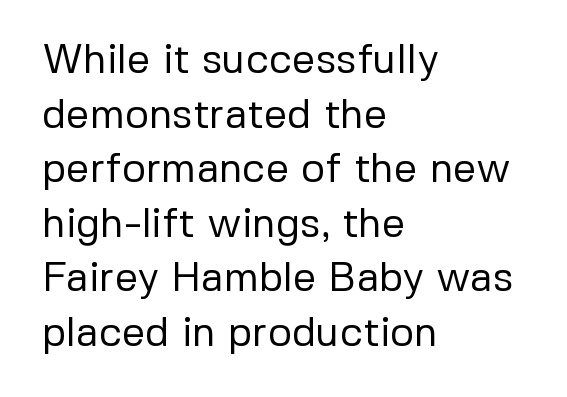
{"serif": "no", "italic": "no", "bold": "no", "weight": "regular", "width": "normal", "stroke_contrast": "low", "x_height": "medium", "monospaced": "no", "underline": "no", "align": "left", "line_spacing": "normal", "line_spacing_ratio": 1.33, "letter_spacing": "normal", "letter_spacing_em": 0.0, "glyph_px": 41}
